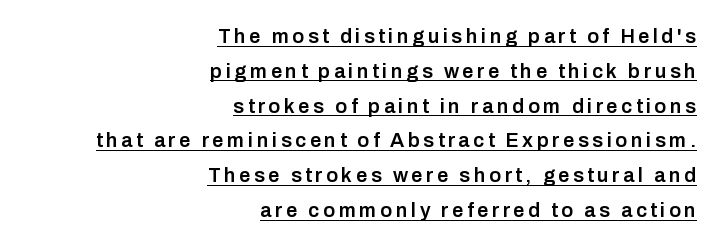
The image shows 20 px text type, upright; set right-aligned, line spacing 1.74x, underlined.
